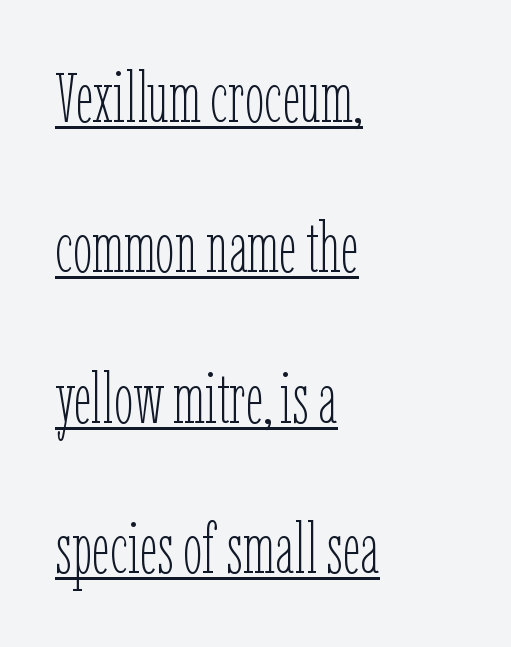
{"italic": "no", "bold": "no", "weight": "thin", "width": "condensed", "stroke_contrast": "low", "x_height": "medium", "monospaced": "no", "underline": "yes", "align": "left", "line_spacing": "loose", "line_spacing_ratio": 2.15, "letter_spacing": "normal", "letter_spacing_em": 0.0, "glyph_px": 70}
